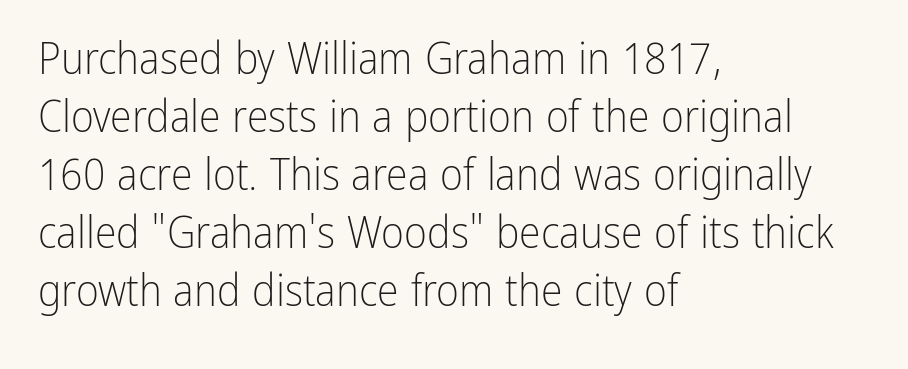
Q: Is the text bold? A: No.
Q: Is the text italic (slanted)? A: No, it is upright.
Q: Is the typeface a serif or a sans-serif typeface? A: Sans-serif.
Q: Is the text underlined? A: No.
Q: How is the paragraph aligned? A: Left-aligned.
Q: Is the spacing between letters normal or unusually wide? A: Normal.
Q: Is the spacing between lines tight, normal or loose? A: Normal.
Q: Width (condensed, normal, or wide)? A: Condensed.
Q: Stroke contrast? A: Low.
Q: x-height? A: Medium.
Q: Monospaced? A: No.
